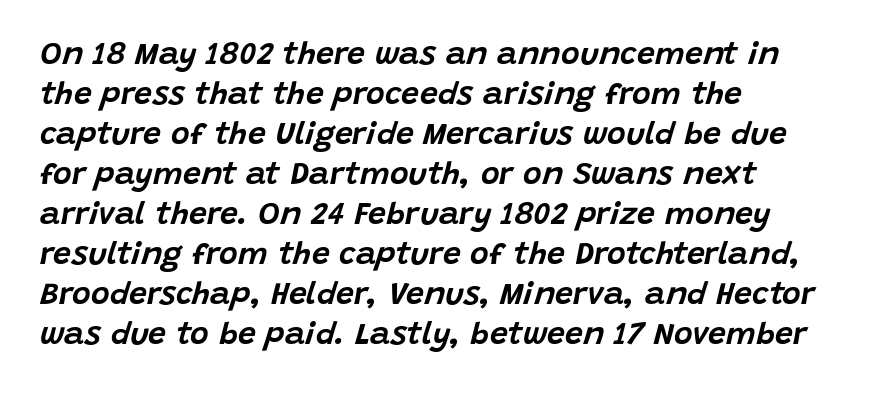
Q: Is the text italic (slanted)? A: Yes, it leans right by about 15 degrees.
Q: Is the text underlined? A: No.
Q: How is the paragraph aligned? A: Left-aligned.
Q: Is the spacing between letters normal or unusually wide? A: Normal.
Q: Is the spacing between lines tight, normal or loose? A: Normal.
Q: Width (condensed, normal, or wide)? A: Normal.
Q: Stroke contrast? A: Low.
Q: x-height? A: Large.
Q: Monospaced? A: No.
